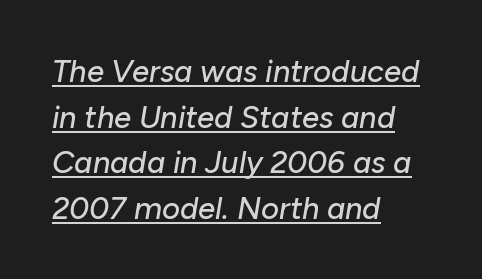
The image shows 31 px text type, italic (leaning right); set left-aligned, normal line spacing (1.47x), normal letter spacing, underlined; low stroke contrast and a medium x-height.
